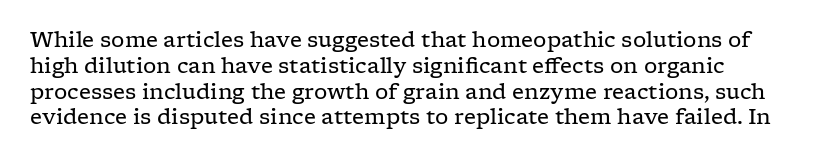
Q: Is the text bold? A: No.
Q: Is the text italic (slanted)? A: No, it is upright.
Q: Is the text underlined? A: No.
Q: Is the spacing between letters normal or unusually wide? A: Normal.
